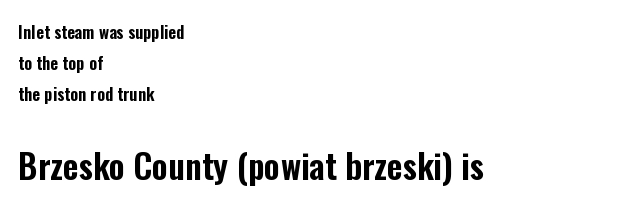
{"serif": "no", "italic": "no", "width": "condensed", "stroke_contrast": "low", "x_height": "medium", "monospaced": "no", "underline": "no", "align": "left", "line_spacing_ratio": 1.83, "letter_spacing": "normal", "letter_spacing_em": 0.0, "larger_block": "second", "size_ratio": 2.0, "glyph_px": 34}
